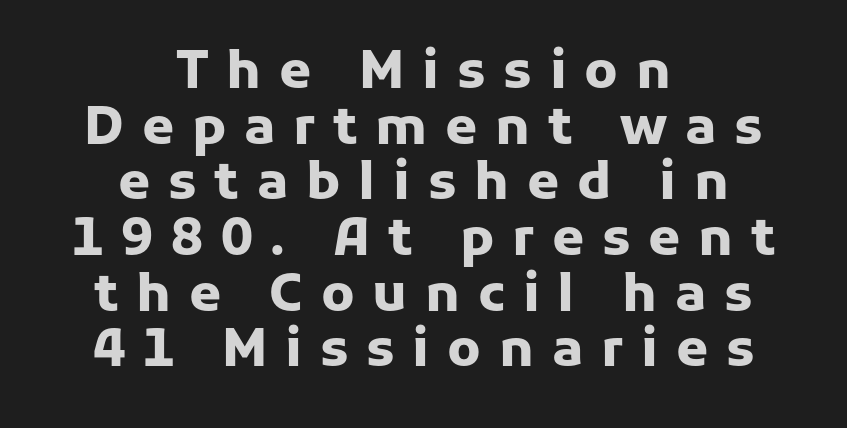
The letters are spread apart with noticeably loose tracking. The face used here is a sans, in the tradition of grotesques and geometrics. Layout note: lines centered. These lines are rendered in a variable-pitch font. This is the regular roman posture of the typeface.
